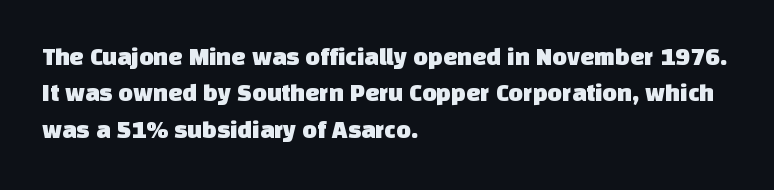
Q: Is the text underlined? A: No.
Q: How is the paragraph aligned? A: Left-aligned.
Q: Is the spacing between letters normal or unusually wide? A: Normal.
Q: Is the spacing between lines tight, normal or loose? A: Normal.
